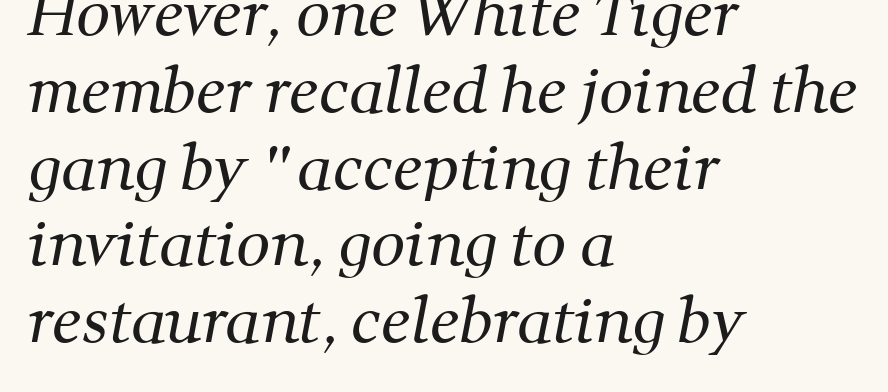
{"serif": "yes", "bold": "no", "weight": "regular", "width": "normal", "stroke_contrast": "medium", "x_height": "medium", "monospaced": "no", "underline": "no", "align": "left", "line_spacing": "normal", "line_spacing_ratio": 1.28, "letter_spacing": "normal", "letter_spacing_em": 0.0, "glyph_px": 60}
